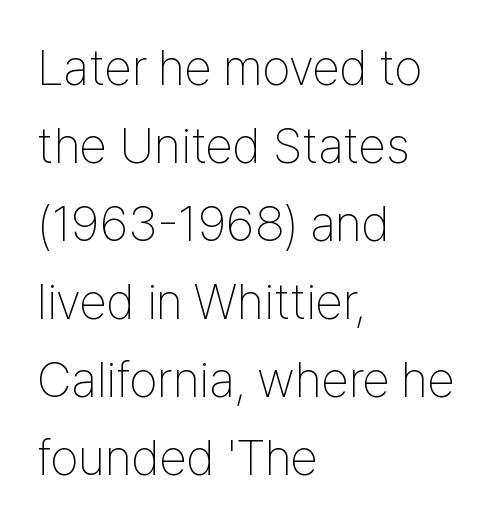
{"serif": "no", "italic": "no", "bold": "no", "weight": "thin", "width": "condensed", "stroke_contrast": "low", "x_height": "medium", "monospaced": "no", "underline": "no", "align": "left", "line_spacing": "normal", "line_spacing_ratio": 1.56, "letter_spacing": "normal", "letter_spacing_em": 0.0, "glyph_px": 50}
